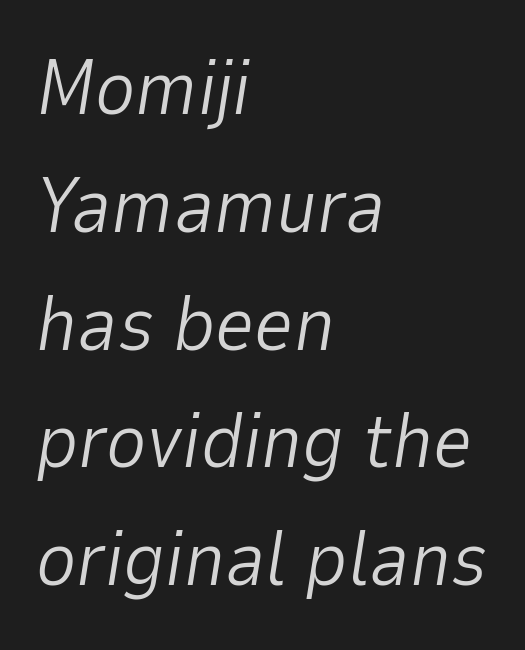
The leading is moderate, giving the passage an even texture. A quiet, ordinary-to-light weight characterises the typeface. Unmarked baselines from the first word to the last. All the whitespace from short lines collects on the right. You can tell it's italic because the verticals aren't actually vertical.
